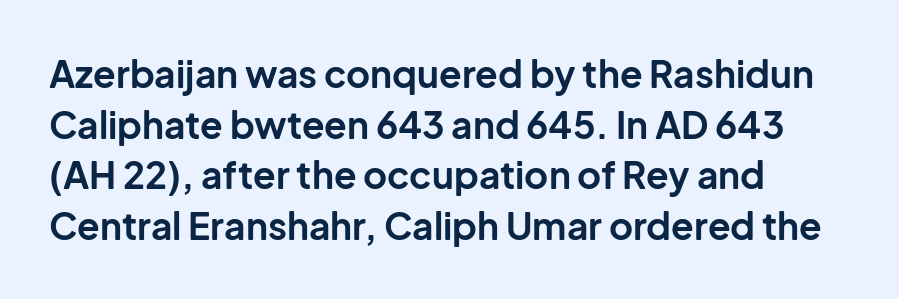
The image shows 37 px bold sans-serif type, upright; set left-aligned, normal line spacing (1.37x), normal letter spacing, not underlined; low stroke contrast and a medium x-height.
